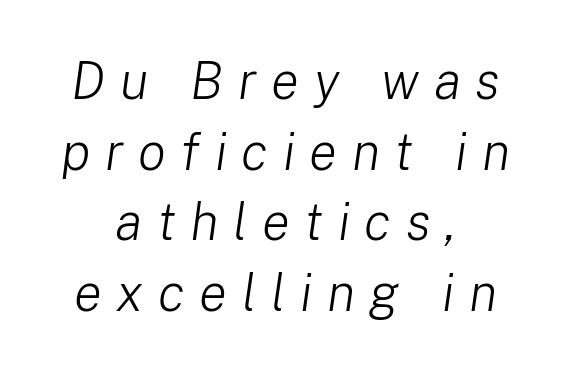
The image shows 52 px light type, italic (leaning right); set centered, normal line spacing (1.36x), unusually wide letter spacing (+0.28 em), not underlined; low stroke contrast and a medium x-height.
